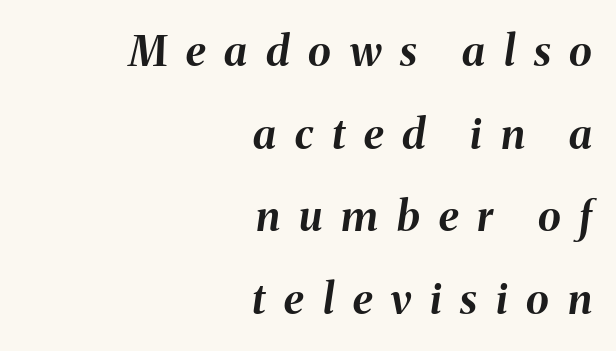
The image shows 42 px bold type, italic (leaning right); set right-aligned, loose line spacing (1.97x), unusually wide letter spacing (+0.45 em), not underlined; medium stroke contrast and a medium x-height.
